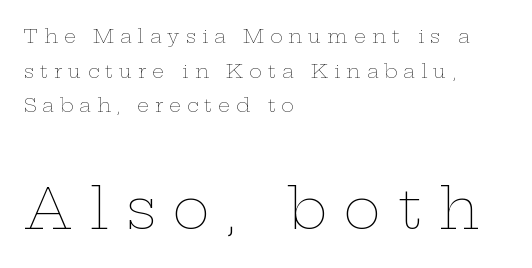
{"italic": "no", "bold": "no", "weight": "thin", "width": "wide", "stroke_contrast": "low", "x_height": "medium", "monospaced": "no", "underline": "no", "align": "left", "line_spacing_ratio": 1.82, "letter_spacing": "wide", "letter_spacing_em": 0.31, "larger_block": "second", "size_ratio": 2.95, "glyph_px": 56}
